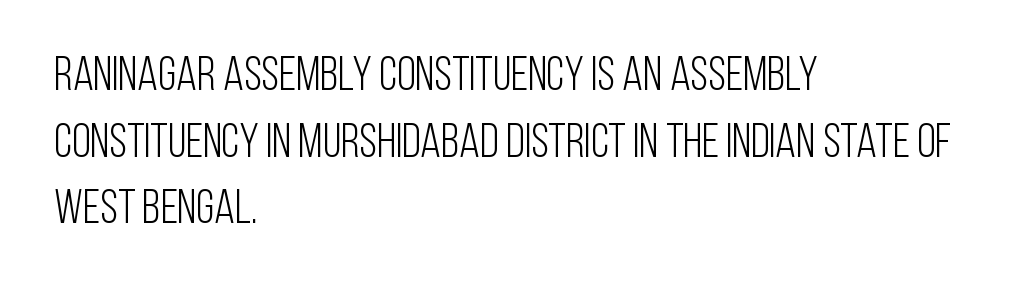
The image shows 48 px light, condensed sans-serif type, upright; set left-aligned, normal line spacing (1.39x), normal letter spacing, not underlined; low stroke contrast and a large x-height.
